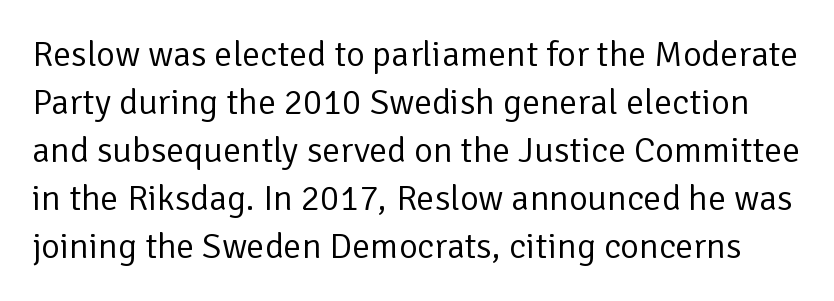
Weight class: somewhere from thin through regular. The lines sit at an ordinary, default distance from one another. The text was rendered using a sans face with plain stroke endings. Bare-footed words on every line.
